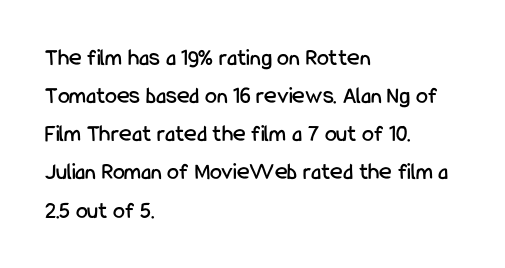
The image shows 24 px text type, upright; set left-aligned, normal line spacing (1.59x), normal letter spacing, not underlined.
